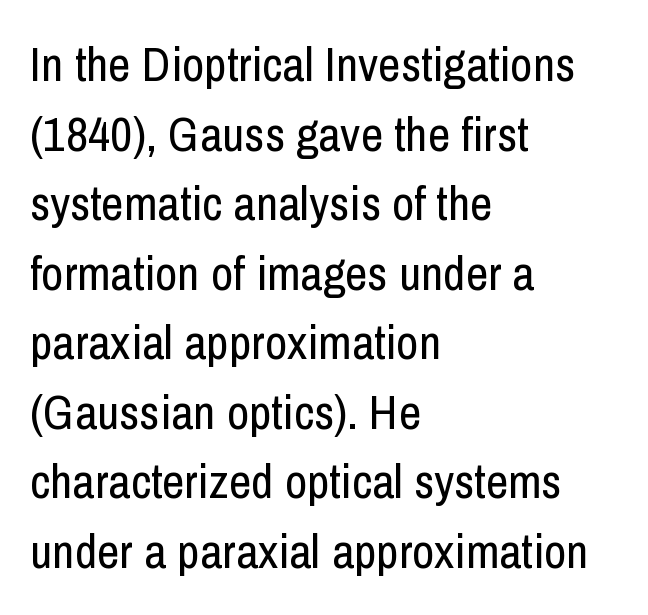
{"serif": "no", "italic": "no", "bold": "no", "weight": "regular", "width": "condensed", "stroke_contrast": "low", "x_height": "medium", "monospaced": "no", "underline": "no", "align": "left", "line_spacing": "normal", "line_spacing_ratio": 1.42, "letter_spacing": "normal", "letter_spacing_em": 0.0, "glyph_px": 49}
